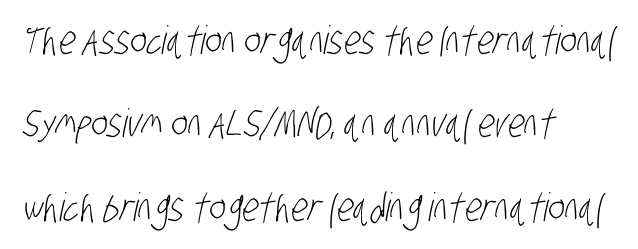
The rendering keeps characters at their native spacing. Compared with typical paragraphs, the rows here are farther apart. Serif or sans? Sans — the stroke terminals are bare. Check the space under the baseline: it is left empty. The typesetting does not lean heavy: it is not bold. Note the varied advance widths — an 'i' is clearly narrower than an 'm'.
